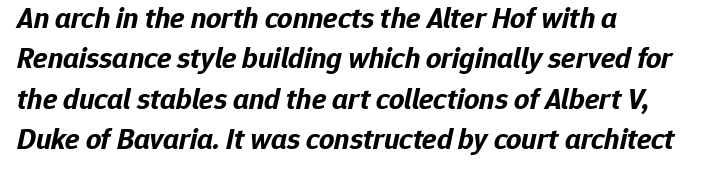
The image shows 30 px bold type, italic (leaning right); set left-aligned, normal line spacing (1.35x), normal letter spacing, not underlined; low stroke contrast and a medium x-height.
